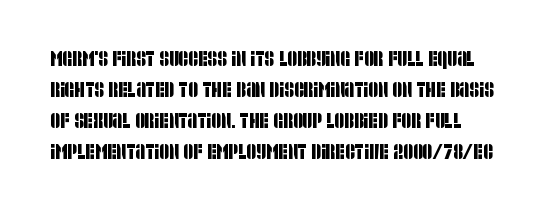
Beneath every word, the page is bare. Leading: standard. The face used here is rendered with its standard letterfit.
